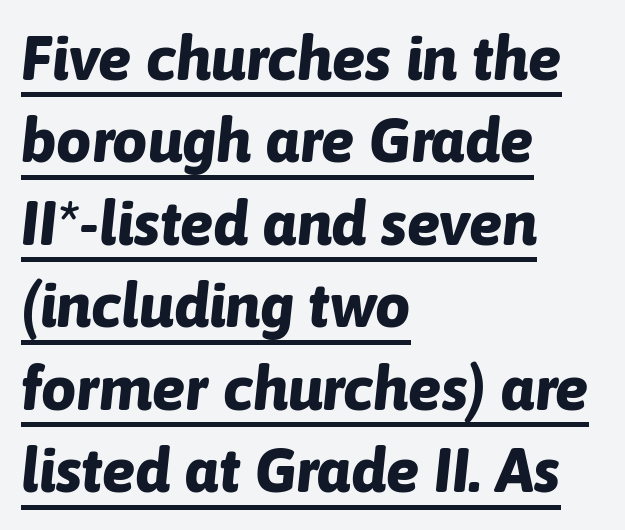
Q: Is the text bold? A: Yes.
Q: Is the text italic (slanted)? A: Yes, it leans right by about 6 degrees.
Q: Is the text underlined? A: Yes.
Q: How is the paragraph aligned? A: Left-aligned.
Q: Is the spacing between letters normal or unusually wide? A: Normal.
Q: Is the spacing between lines tight, normal or loose? A: Normal.
Q: Width (condensed, normal, or wide)? A: Normal.
Q: Stroke contrast? A: Low.
Q: x-height? A: Medium.
Q: Monospaced? A: No.
